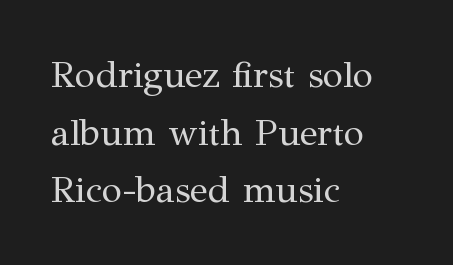
{"serif": "yes", "italic": "no", "bold": "no", "weight": "regular", "width": "normal", "stroke_contrast": "medium", "x_height": "medium", "monospaced": "no", "underline": "no", "align": "left", "line_spacing": "normal", "line_spacing_ratio": 1.56, "letter_spacing": "normal", "letter_spacing_em": 0.0, "glyph_px": 37}
